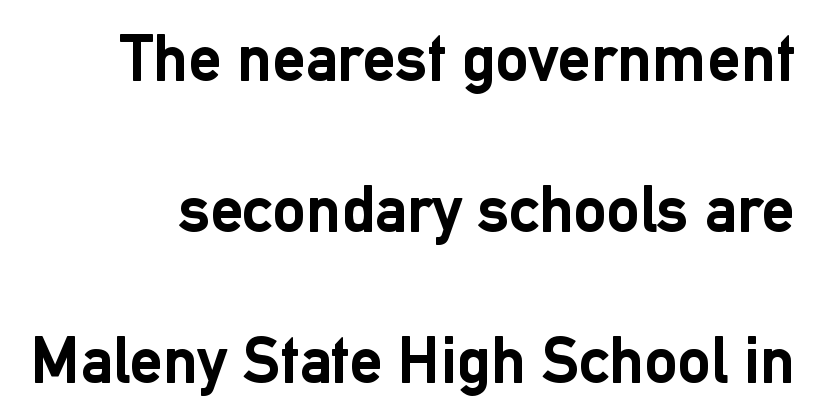
{"serif": "no", "italic": "no", "bold": "yes", "weight": "semibold", "width": "normal", "stroke_contrast": "low", "x_height": "medium", "monospaced": "no", "underline": "no", "line_spacing": "loose", "line_spacing_ratio": 2.29, "letter_spacing": "normal", "letter_spacing_em": 0.0, "glyph_px": 66}
